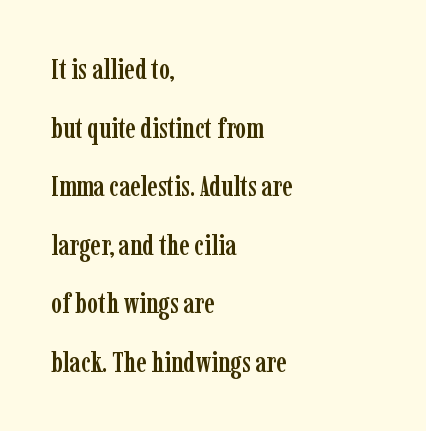
The image shows 29 px condensed serif type, upright; set left-aligned, loose line spacing (2.02x), normal letter spacing, not underlined; low stroke contrast and a medium x-height.
